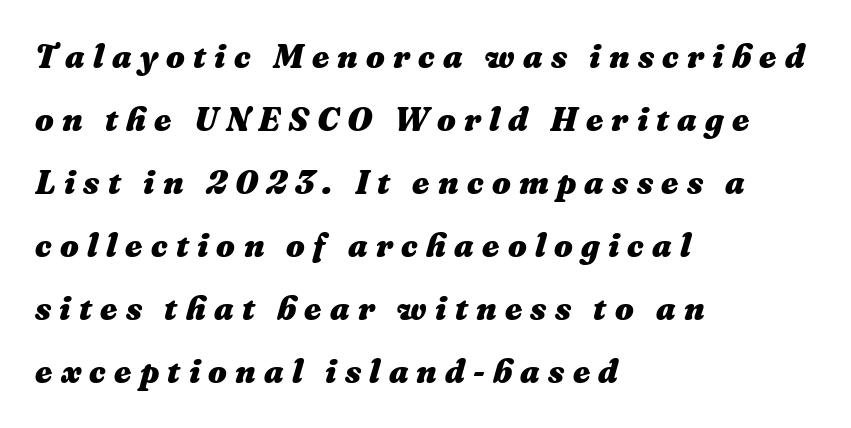
Q: Is the text bold? A: Yes.
Q: Is the text italic (slanted)? A: Yes, it leans right by about 16 degrees.
Q: Is the text underlined? A: No.
Q: How is the paragraph aligned? A: Left-aligned.
Q: Is the spacing between letters normal or unusually wide? A: Unusually wide.
Q: Is the spacing between lines tight, normal or loose? A: Loose.
Q: Width (condensed, normal, or wide)? A: Normal.
Q: Stroke contrast? A: Medium.
Q: x-height? A: Medium.
Q: Monospaced? A: No.
